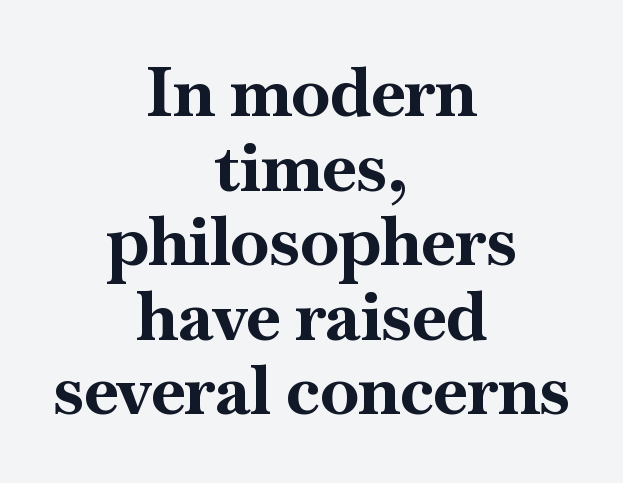
The image shows 69 px bold serif type, upright; set centered, tight line spacing (1.08x), normal letter spacing, not underlined; high stroke contrast and a small x-height.
